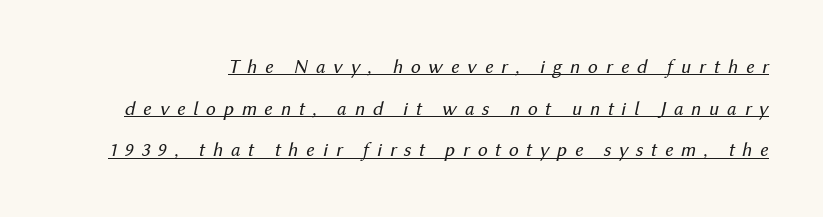
The vertical gap from one line to the next is large. Loose tracking; the words dissolve into strings of separated letters. You can tell it's italic because the verticals aren't actually vertical. Decoration check: the copy is underlined.
